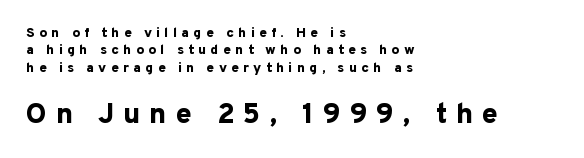
{"serif": "no", "italic": "no", "bold": "yes", "weight": "bold", "width": "normal", "stroke_contrast": "low", "x_height": "medium", "monospaced": "no", "underline": "no", "align": "left", "line_spacing_ratio": 1.24, "letter_spacing": "wide", "letter_spacing_em": 0.3, "larger_block": "second", "size_ratio": 2.07, "glyph_px": 29}
